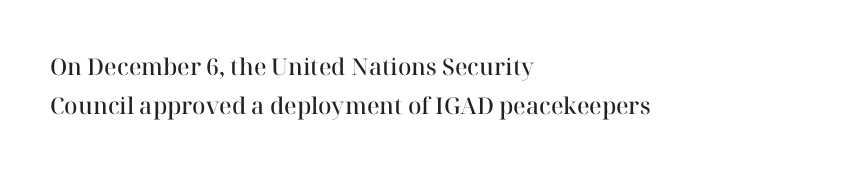
What stands out about the letter spacing? Nothing — it is the standard amount. The axis of the letterforms is exactly vertical. Which margin do the lines hug? The left one — the right edge is uneven. The gap between lines stays unmarked.
